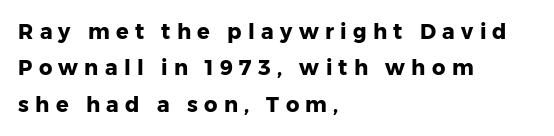
The rendering anchors every line to the left-hand side. The typesetting leans heavy: a genuine bold. Display-style spreading of the glyphs; the letterfit is very open. No word sits above an underline. The font's upright variant was chosen for this text.
